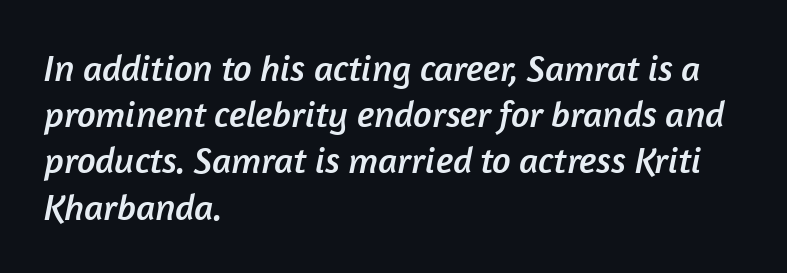
{"serif": "no", "width": "normal", "stroke_contrast": "low", "x_height": "medium", "monospaced": "no", "underline": "no", "align": "left", "line_spacing": "normal", "line_spacing_ratio": 1.25, "letter_spacing": "normal", "letter_spacing_em": 0.0, "glyph_px": 37}
